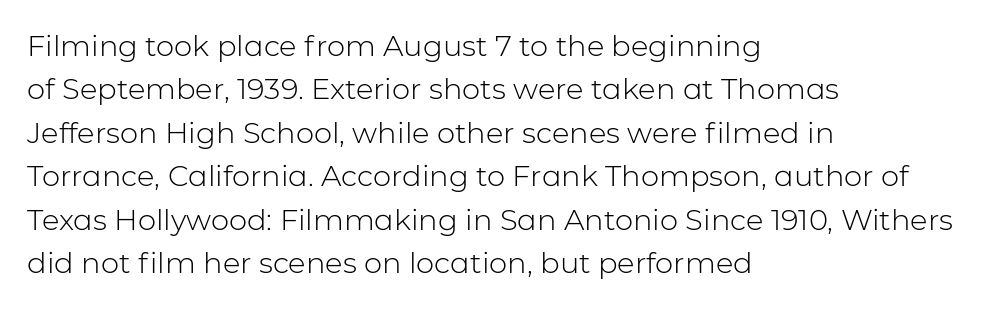
{"serif": "no", "italic": "no", "bold": "no", "weight": "light", "width": "normal", "stroke_contrast": "low", "x_height": "medium", "monospaced": "no", "underline": "no", "align": "left", "line_spacing": "normal", "line_spacing_ratio": 1.5, "letter_spacing": "normal", "letter_spacing_em": 0.0, "glyph_px": 29}
